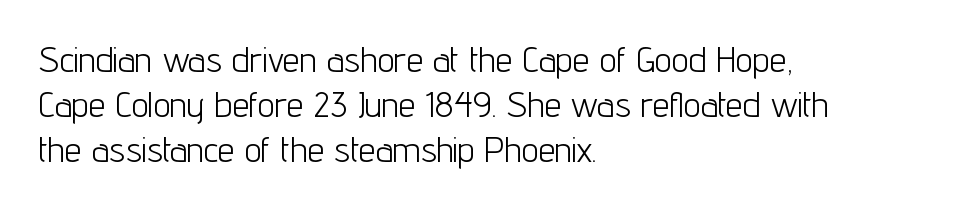
The lettering stays uniformly vertical, giving the passage a roman look. These lines stack with their left ends in a neat column. Varying glyph widths throughout — classic text-font behaviour. The rendering uses a moderate line-height, typical for paragraphs. This sample uses a sans-serif face.
